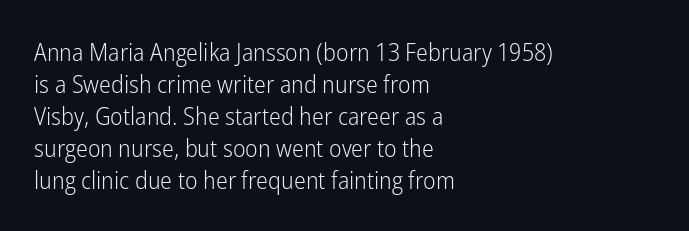
Glance below the letters and you will spot only blank space. The weight tops out at a normal text grade. Teacher's note: observe the even left margin — that is flush-left alignment. Interline gaps are of average width in this sample. In terms of posture, this sample is upright.
